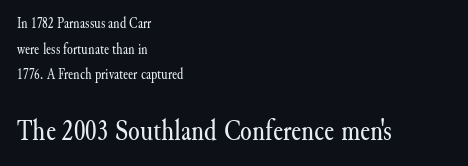
The paragraph has a hard left edge and a soft right edge. The face used here is proportionally spaced, like ordinary book or web type. Vertical stems look standard width or narrower in stroke. Character size in the trailing block exceeds that of the leading block. The words here are not underlined. Each word holds together tightly as a unit, with standard inter-letter gaps.
